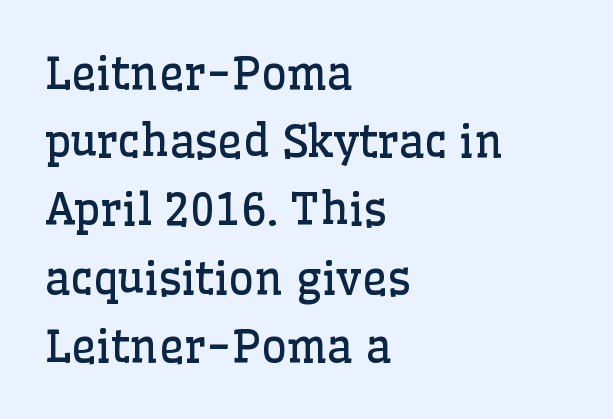
The image shows 44 px regular-weight serif type, upright; set left-aligned, normal line spacing (1.55x), normal letter spacing, not underlined; low stroke contrast and a medium x-height.
